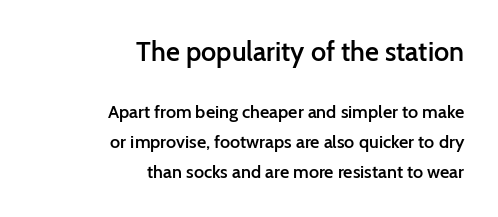
Q: Is the text bold? A: Semi-bold.
Q: Is the text italic (slanted)? A: No, it is upright.
Q: Is the text underlined? A: No.
Q: How is the paragraph aligned? A: Right-aligned.
Q: Is the spacing between letters normal or unusually wide? A: Normal.
Q: Is the spacing between lines tight, normal or loose? A: Normal.
Q: Which block of text is set in a larger size, the first (top) or the second (bottom)? A: The first (top) one.
